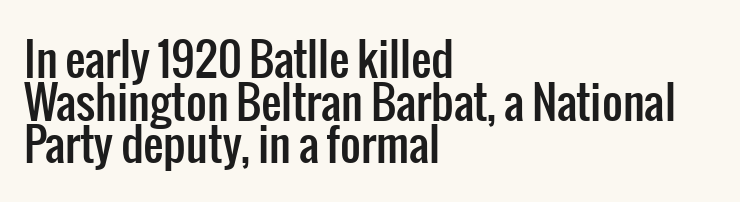
{"serif": "no", "italic": "no", "width": "condensed", "stroke_contrast": "low", "x_height": "medium", "monospaced": "no", "underline": "no", "align": "left", "line_spacing": "tight", "line_spacing_ratio": 0.95, "letter_spacing": "normal", "letter_spacing_em": 0.0, "glyph_px": 45}
